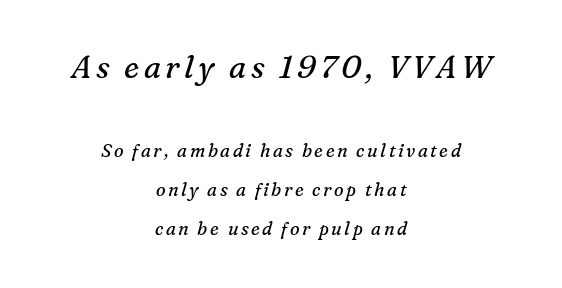
Does the type have serifs? Yes, each stem ends in a small foot. Ink coverage per letter is moderate at most. Would a proofreader flag this as italicized? Yes. Layout note: lines centered. Each row of text sits above clean, open space.
